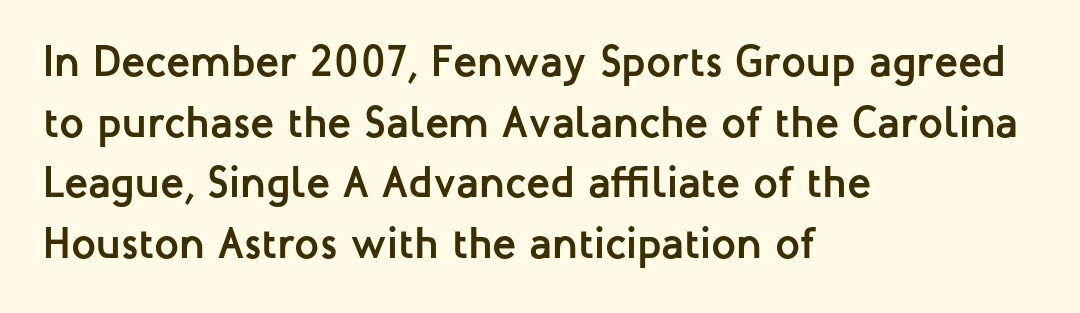
The image shows 44 px semibold sans-serif type, upright; set left-aligned, normal line spacing (1.38x), normal letter spacing, not underlined; low stroke contrast and a medium x-height.
